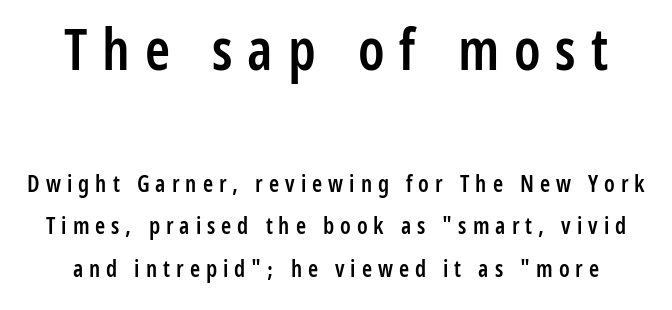
Each letter's strokes conclude bluntly, with no projecting serifs. The typography opts for an upright posture over an oblique one. The letters advance in unequal steps, a hallmark of proportional type. Larger block? The one above; the one below is distinctly smaller. This rendering features lettering with no underline.
